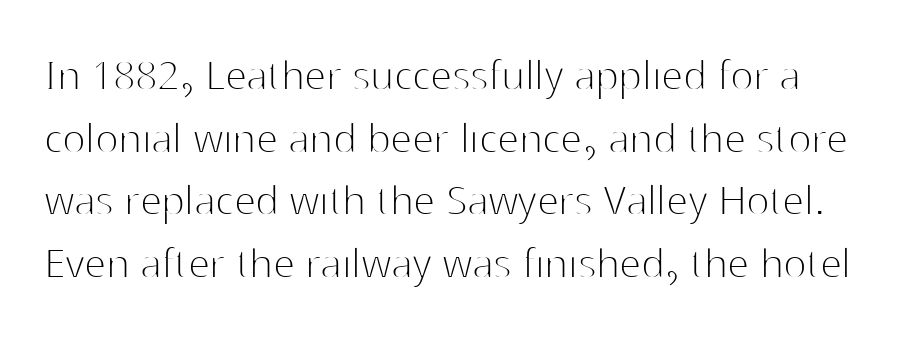
The image shows 49 px thin sans-serif type, upright; set normal line spacing (1.28x), normal letter spacing, not underlined; high stroke contrast and a medium x-height.
